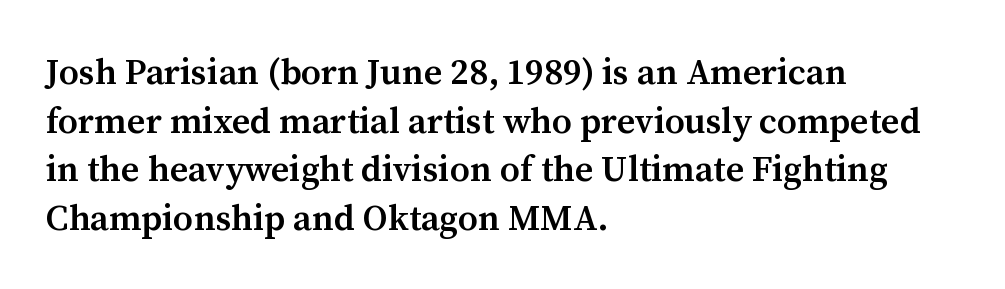
Q: Is the text bold? A: Semi-bold.
Q: Is the text italic (slanted)? A: No, it is upright.
Q: Is the typeface a serif or a sans-serif typeface? A: Serif.
Q: Is the text underlined? A: No.
Q: How is the paragraph aligned? A: Left-aligned.
Q: Is the spacing between letters normal or unusually wide? A: Normal.
Q: Is the spacing between lines tight, normal or loose? A: Normal.
Q: Width (condensed, normal, or wide)? A: Normal.
Q: Stroke contrast? A: Medium.
Q: x-height? A: Medium.
Q: Monospaced? A: No.
